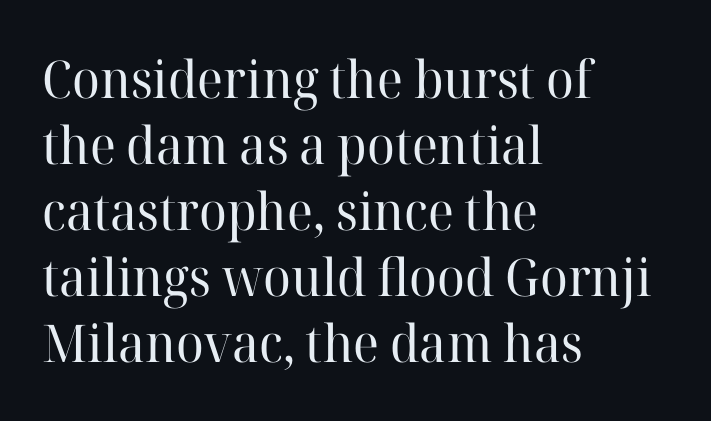
The image shows 52 px regular-weight serif type, upright; set left-aligned, normal line spacing (1.27x), normal letter spacing, not underlined; high stroke contrast and a medium x-height.
